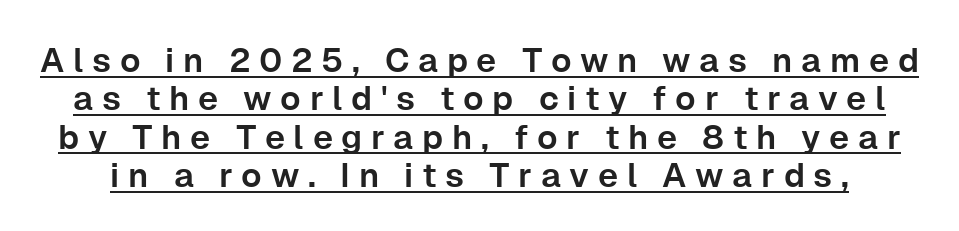
{"serif": "no", "italic": "no", "width": "normal", "stroke_contrast": "low", "x_height": "medium", "monospaced": "no", "underline": "yes", "line_spacing": "tight", "line_spacing_ratio": 1.13, "letter_spacing": "wide", "letter_spacing_em": 0.25, "glyph_px": 34}
